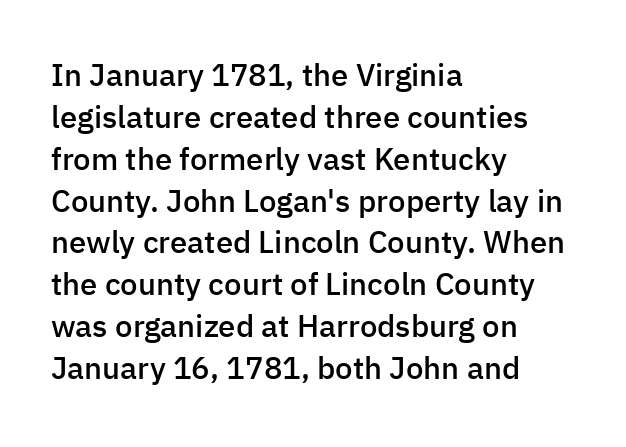
Ordinary non-slanted type is in use. Notice the strokes are somewhat thickened but not fully heavy: this is a semibold. A bare baseline throughout the passage. Is there much room between lines? A standard amount, neither cramped nor airy. Letterform terminals end flat and unadorned throughout the passage. These lines are set flush left with a ragged right edge.
